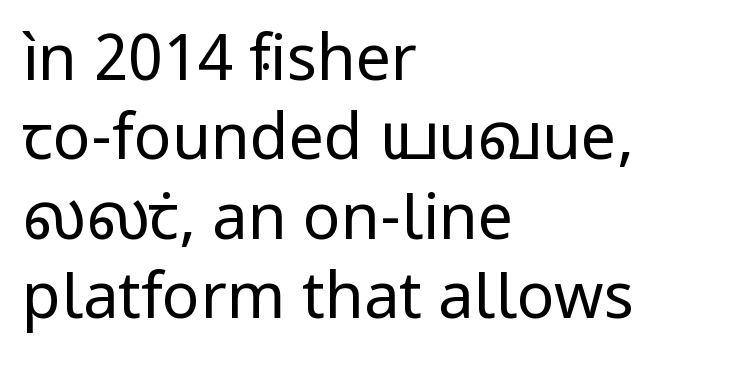
Q: Is the text bold? A: No.
Q: Is the text italic (slanted)? A: No, it is upright.
Q: Is the typeface a serif or a sans-serif typeface? A: Sans-serif.
Q: Is the text underlined? A: No.
Q: How is the paragraph aligned? A: Left-aligned.
Q: Is the spacing between letters normal or unusually wide? A: Normal.
Q: Is the spacing between lines tight, normal or loose? A: Normal.
Q: Width (condensed, normal, or wide)? A: Normal.
Q: Stroke contrast? A: Low.
Q: x-height? A: Medium.
Q: Monospaced? A: No.
